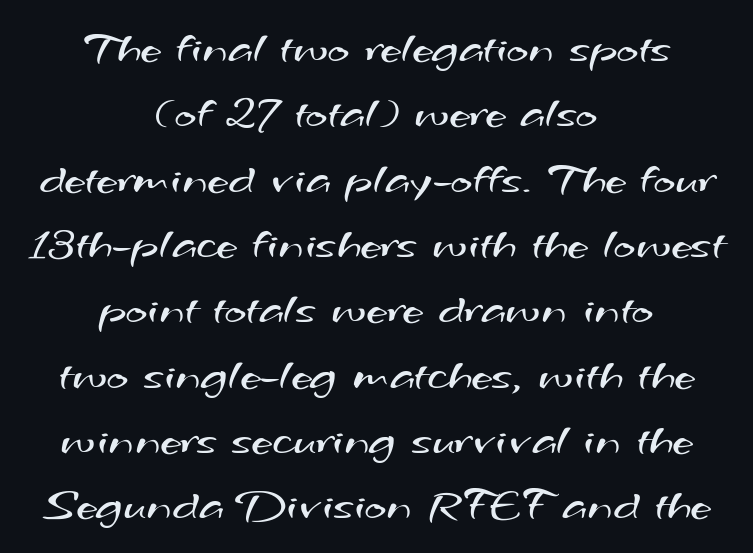
{"serif": "no", "bold": "no", "weight": "regular", "width": "wide", "stroke_contrast": "medium", "x_height": "small", "monospaced": "no", "underline": "no", "align": "center", "line_spacing": "normal", "line_spacing_ratio": 1.39, "letter_spacing": "normal", "letter_spacing_em": 0.0, "glyph_px": 47}
